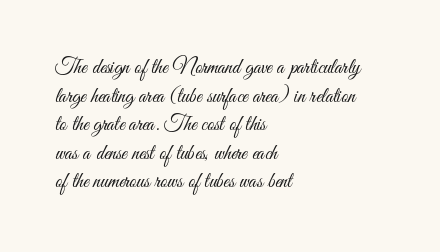
The image shows 21 px text type; set left-aligned, normal line spacing (1.36x), normal letter spacing, not underlined.
